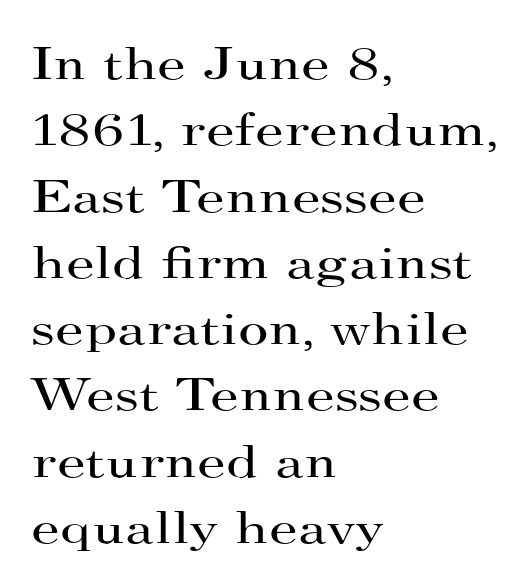
Q: Is the text bold? A: No.
Q: Is the text italic (slanted)? A: No, it is upright.
Q: Is the typeface a serif or a sans-serif typeface? A: Serif.
Q: Is the text underlined? A: No.
Q: How is the paragraph aligned? A: Left-aligned.
Q: Is the spacing between letters normal or unusually wide? A: Normal.
Q: Is the spacing between lines tight, normal or loose? A: Normal.
Q: Width (condensed, normal, or wide)? A: Wide.
Q: Stroke contrast? A: High.
Q: x-height? A: Small.
Q: Monospaced? A: No.
